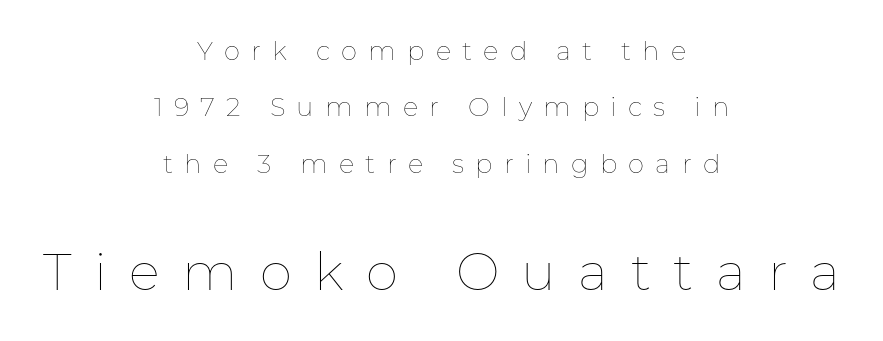
Q: Is the text bold? A: No.
Q: Is the text italic (slanted)? A: No, it is upright.
Q: Is the text underlined? A: No.
Q: How is the paragraph aligned? A: Centered.
Q: Is the spacing between letters normal or unusually wide? A: Unusually wide.
Q: Is the spacing between lines tight, normal or loose? A: Loose.
Q: Which block of text is set in a larger size, the first (top) or the second (bottom)? A: The second (bottom) one.
Q: Width (condensed, normal, or wide)? A: Normal.
Q: Stroke contrast? A: Low.
Q: x-height? A: Medium.
Q: Monospaced? A: No.
